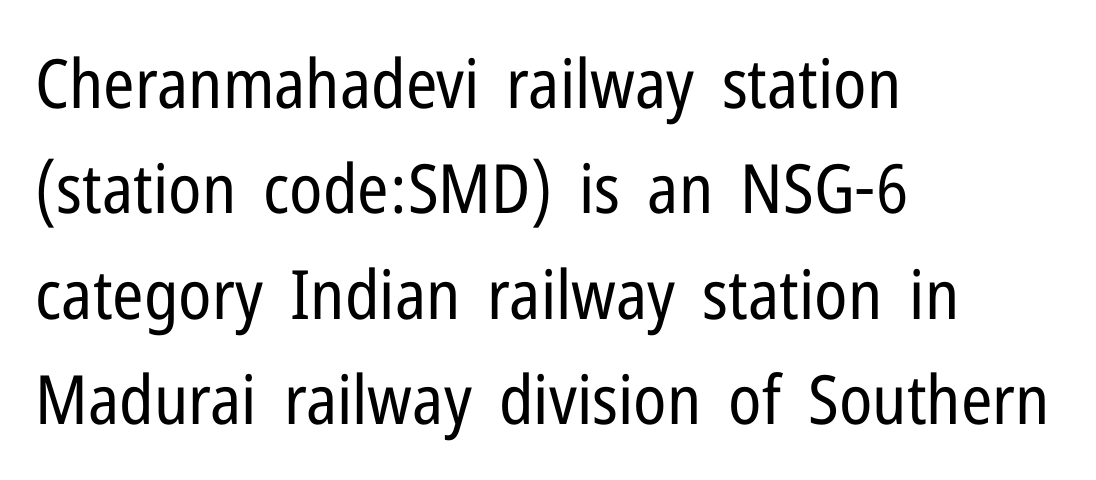
{"serif": "no", "italic": "no", "bold": "no", "weight": "regular", "width": "condensed", "stroke_contrast": "low", "x_height": "medium", "monospaced": "no", "underline": "no", "align": "left", "line_spacing": "normal", "line_spacing_ratio": 1.55, "letter_spacing": "normal", "letter_spacing_em": 0.0, "glyph_px": 68}
